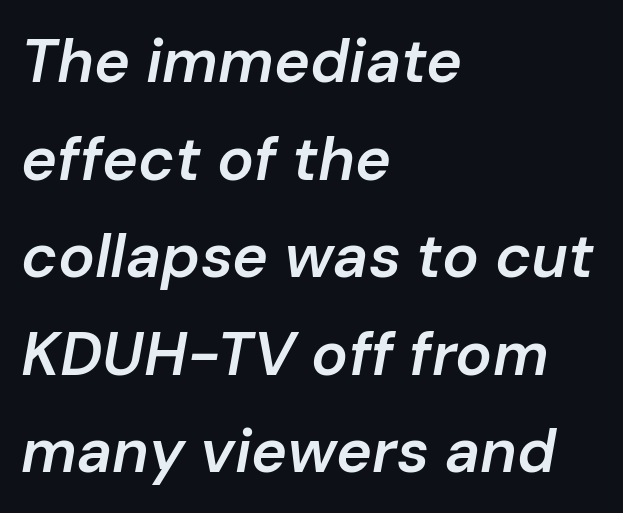
Bold? Not quite — semibold, heavier than regular but stopping short. Lines of text with bare space underneath. The passage is arranged the way most books set body copy — flush left. The face used here is proportionally spaced, like ordinary book or web type. Vertical spacing — default. Tracking here is standard; glyphs follow each other at the usual distance.
